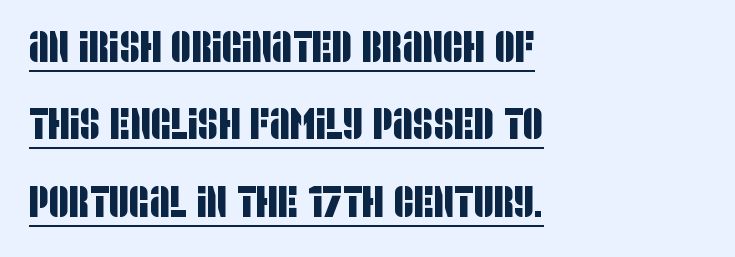
The lines are quadded left. Classification — sans serif. The rendered words wear a rule along their underside. The letters sit at their default tracking, neither squeezed nor spread. The face used here is proportionally spaced, like ordinary book or web type.
